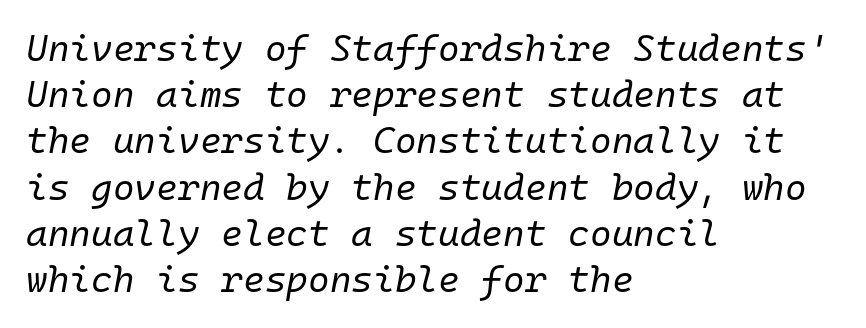
Q: Is the text bold? A: No.
Q: Is the text italic (slanted)? A: Yes, it leans right by about 10 degrees.
Q: Is the text underlined? A: No.
Q: How is the paragraph aligned? A: Left-aligned.
Q: Is the spacing between letters normal or unusually wide? A: Normal.
Q: Is the spacing between lines tight, normal or loose? A: Normal.
Q: Width (condensed, normal, or wide)? A: Normal.
Q: Stroke contrast? A: Low.
Q: x-height? A: Medium.
Q: Monospaced? A: Yes.
